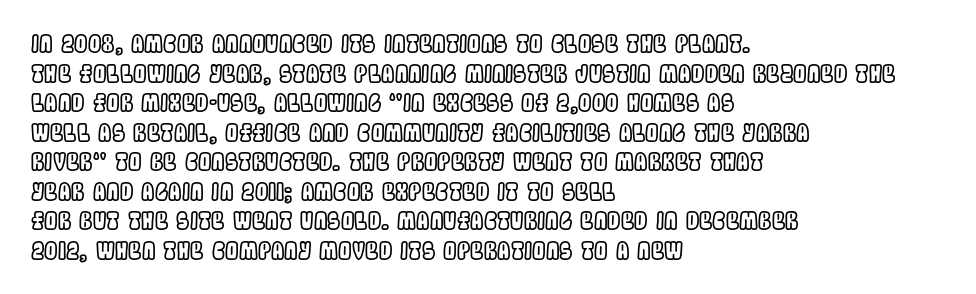
The image shows 24 px text type, upright; set left-aligned, line spacing 1.23x, normal letter spacing, not underlined.
